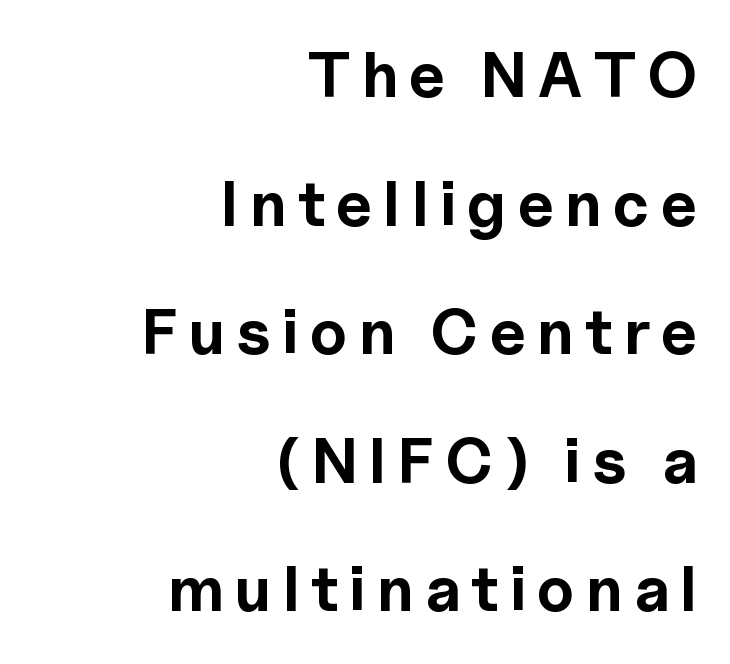
The image shows 63 px bold sans-serif type, upright; set right-aligned, loose line spacing (2.04x), not underlined; a medium x-height.
